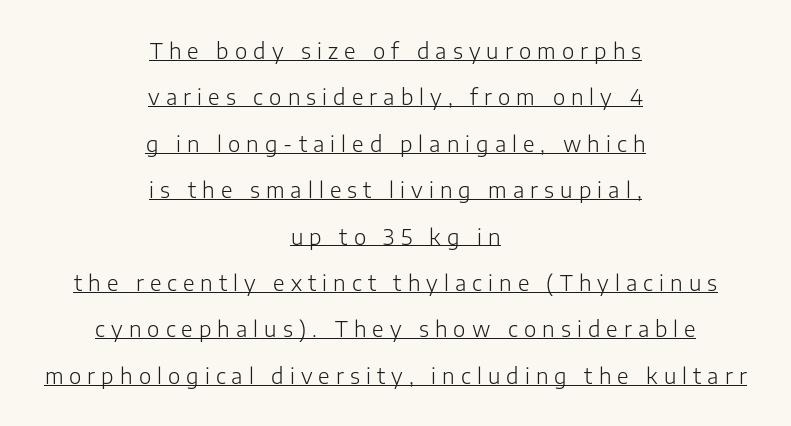
The words here are underlined. Posture: vertical. A student would call this center alignment; a typographer would say set centered. Each word looks stretched out because of the extra space between its letters.
